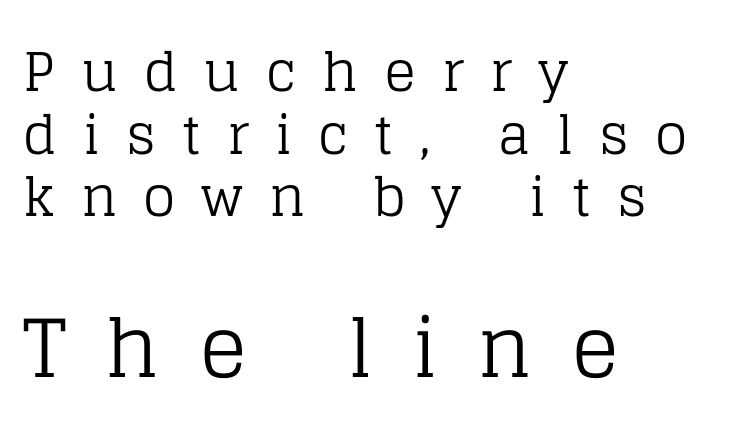
The image shows 80 px regular-weight serif type, upright; set left-aligned, line spacing 1.18x, unusually wide letter spacing (+0.49 em), not underlined; the second (bottom) block is 1.51x larger; low stroke contrast and a large x-height.
